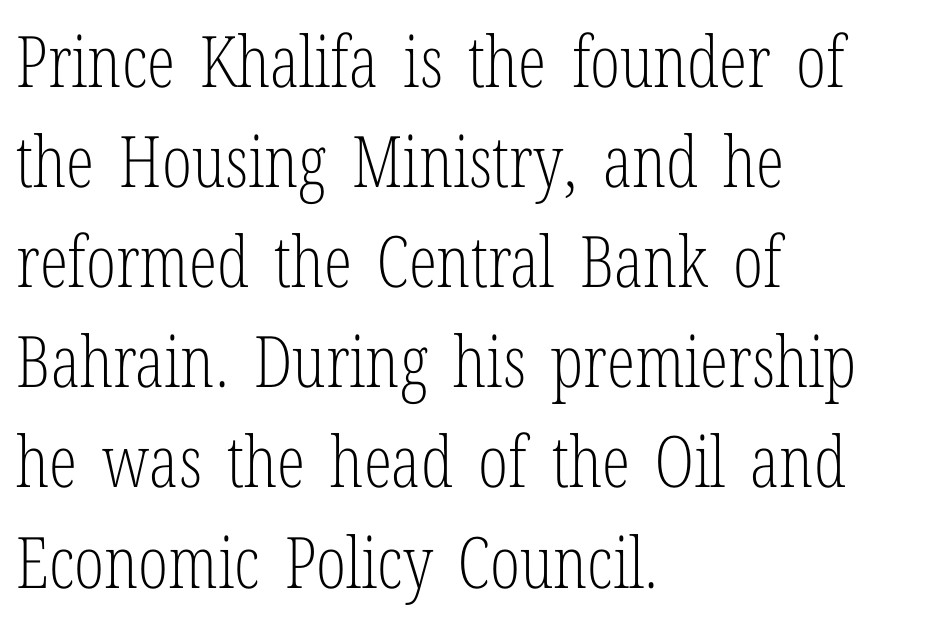
The image shows 71 px light, condensed serif type, upright; set left-aligned, normal line spacing (1.41x), normal letter spacing, not underlined; low stroke contrast and a medium x-height.
